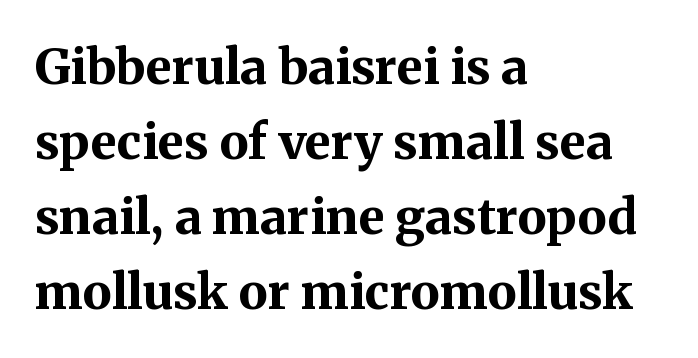
The image shows 49 px bold serif type, upright; set left-aligned, normal line spacing (1.53x), normal letter spacing, not underlined; medium stroke contrast and a medium x-height.
